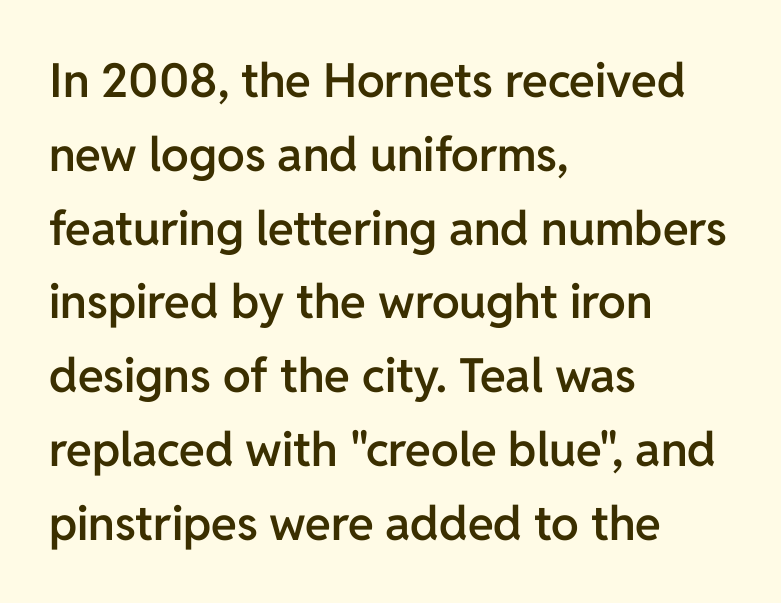
The strip under each line holds only bare page. The typesetter chose a ragged-right arrangement here. Think of a printed novel: that variable character pitch is what you see here. Italic? Not at all — the glyphs are vertical. Students, observe: this is what conventionally led text looks like. Each glyph is drawn with semibold strokes, heavier than normal yet not fully bold.
